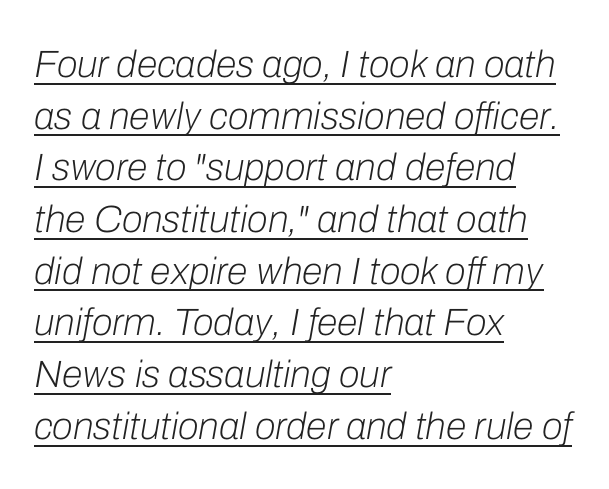
Q: Is the text bold? A: No.
Q: Is the text italic (slanted)? A: Yes, it leans right by about 10 degrees.
Q: Is the text underlined? A: Yes.
Q: How is the paragraph aligned? A: Left-aligned.
Q: Is the spacing between letters normal or unusually wide? A: Normal.
Q: Is the spacing between lines tight, normal or loose? A: Normal.
Q: Width (condensed, normal, or wide)? A: Normal.
Q: Stroke contrast? A: Low.
Q: x-height? A: Medium.
Q: Monospaced? A: No.
